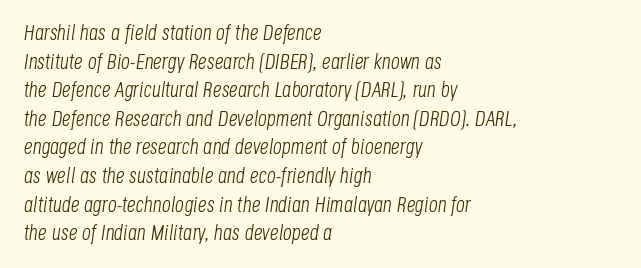
{"italic": "yes", "lean": "right", "slant_degrees": 8, "bold": "no", "underline": "no", "align": "left", "line_spacing": "normal", "line_spacing_ratio": 1.3, "letter_spacing": "normal", "letter_spacing_em": 0.0, "glyph_px": 22}
